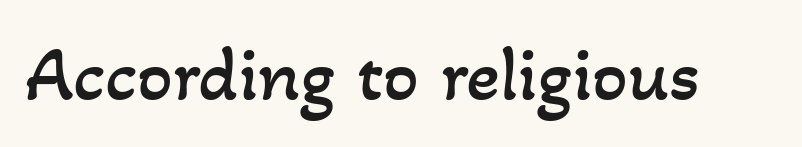
{"bold": "no", "weight": "regular", "width": "normal", "stroke_contrast": "low", "x_height": "small", "monospaced": "no", "underline": "no", "letter_spacing": "normal", "letter_spacing_em": 0.0, "glyph_px": 79}
